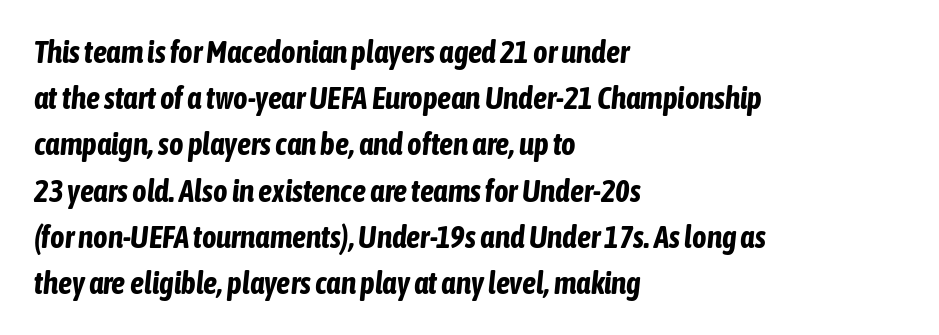
{"italic": "yes", "lean": "right", "slant_degrees": 6, "bold": "yes", "weight": "bold", "width": "condensed", "stroke_contrast": "low", "x_height": "medium", "monospaced": "no", "underline": "no", "align": "left", "line_spacing": "normal", "line_spacing_ratio": 1.49, "letter_spacing": "normal", "letter_spacing_em": 0.0, "glyph_px": 31}
